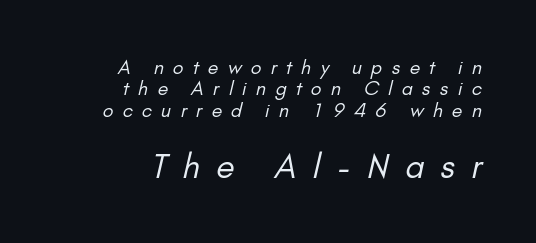
{"serif": "no", "bold": "no", "weight": "regular", "width": "normal", "stroke_contrast": "low", "x_height": "small", "monospaced": "no", "underline": "no", "align": "right", "line_spacing": "tight", "line_spacing_ratio": 1.12, "letter_spacing": "wide", "letter_spacing_em": 0.49, "larger_block": "second", "size_ratio": 1.74, "glyph_px": 33}
